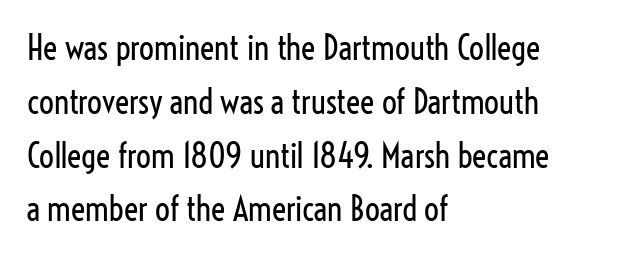
Q: Is the text bold? A: No.
Q: Is the text italic (slanted)? A: No, it is upright.
Q: Is the typeface a serif or a sans-serif typeface? A: Sans-serif.
Q: Is the text underlined? A: No.
Q: How is the paragraph aligned? A: Left-aligned.
Q: Is the spacing between letters normal or unusually wide? A: Normal.
Q: Is the spacing between lines tight, normal or loose? A: Normal.
Q: Width (condensed, normal, or wide)? A: Condensed.
Q: Stroke contrast? A: Low.
Q: x-height? A: Medium.
Q: Monospaced? A: No.
